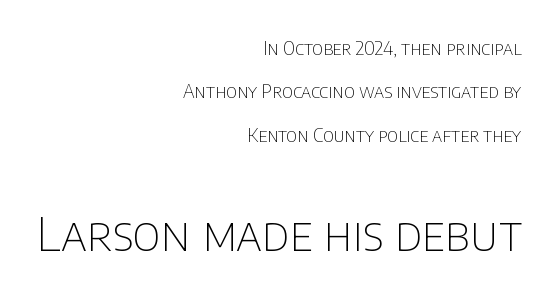
Casual observation: everything's shoved over to the right. Rows of type keep a wide berth in the vertical direction. The gaps between neighbouring characters are ordinary and unremarkable. The more generous point size was reserved for the lower chunk. Rendered with straight, roman letterforms. Type without underlining.
